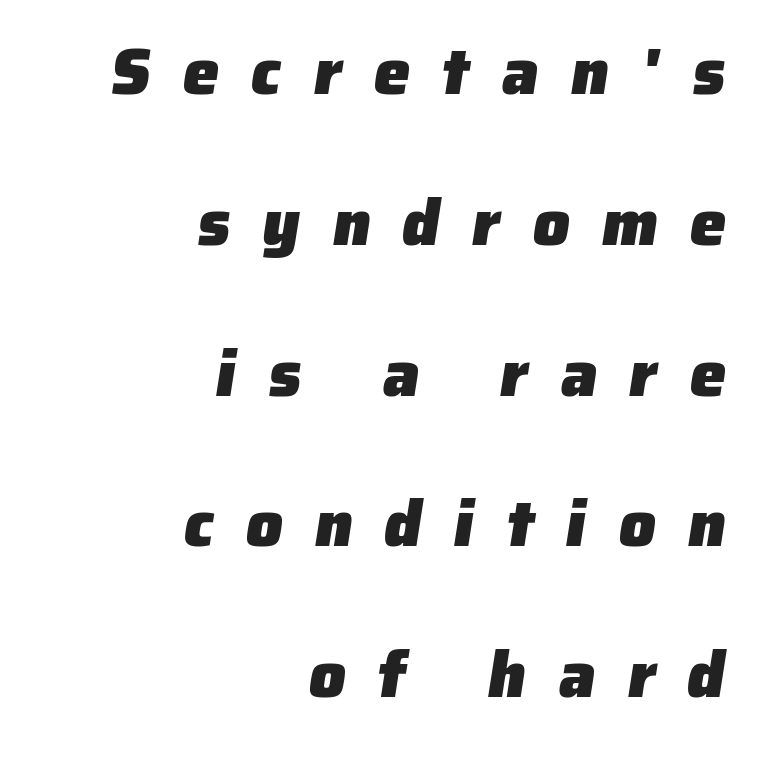
The image shows 65 px heavy sans-serif type; set right-aligned, loose line spacing (2.32x), unusually wide letter spacing (+0.49 em), not underlined; low stroke contrast and a medium x-height.
